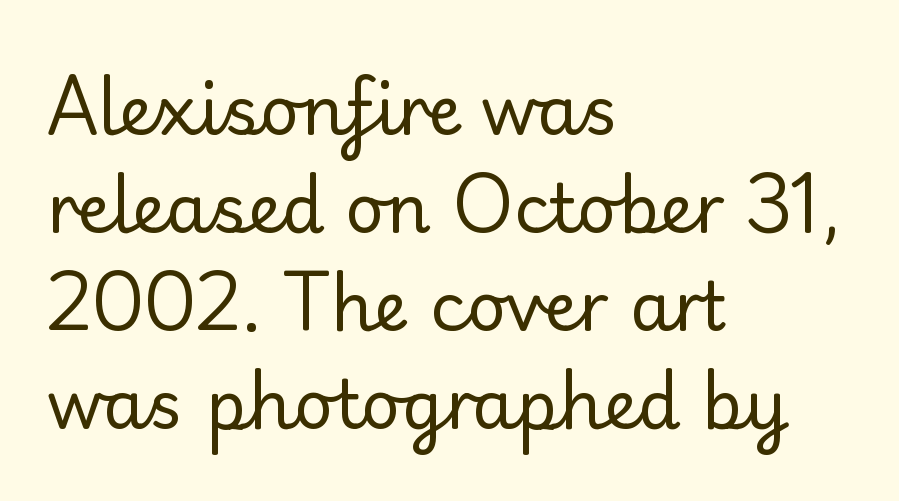
{"serif": "yes", "italic": "no", "bold": "no", "weight": "regular", "width": "normal", "stroke_contrast": "low", "x_height": "small", "monospaced": "no", "underline": "no", "align": "left", "line_spacing": "normal", "line_spacing_ratio": 1.44, "letter_spacing": "normal", "letter_spacing_em": 0.0, "glyph_px": 68}
